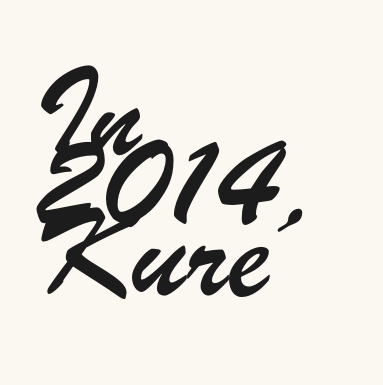
Notice how the passage keeps a crisp vertical edge on the left only. The strip under each line holds only bare page. In terms of letterspacing, this is plain default setting. The rendering uses natural spacing where letterforms have individual widths. In terms of leading, this rendering sits right in the middle.
